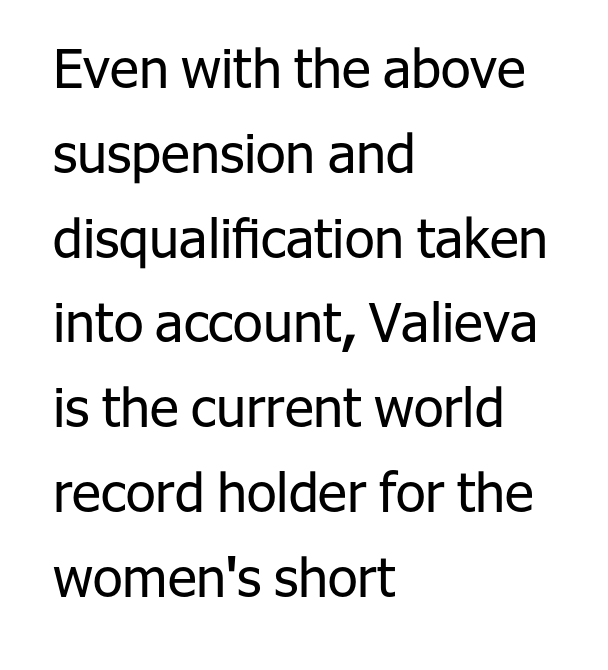
The characters are drawn with everyday or finer stroke widths. The glyphs in this specimen are sans serif. This sample uses an upright cut, with every glyph sitting square on the baseline. Character widths vary here, with narrow letters taking less room than wide ones.
